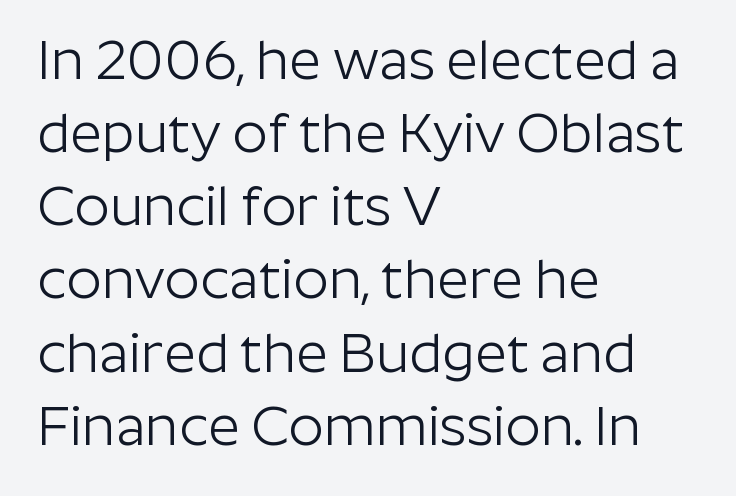
Q: Is the text bold? A: No.
Q: Is the text italic (slanted)? A: No, it is upright.
Q: Is the typeface a serif or a sans-serif typeface? A: Sans-serif.
Q: Is the text underlined? A: No.
Q: How is the paragraph aligned? A: Left-aligned.
Q: Is the spacing between letters normal or unusually wide? A: Normal.
Q: Is the spacing between lines tight, normal or loose? A: Normal.
Q: Width (condensed, normal, or wide)? A: Normal.
Q: Stroke contrast? A: Low.
Q: x-height? A: Medium.
Q: Monospaced? A: No.
